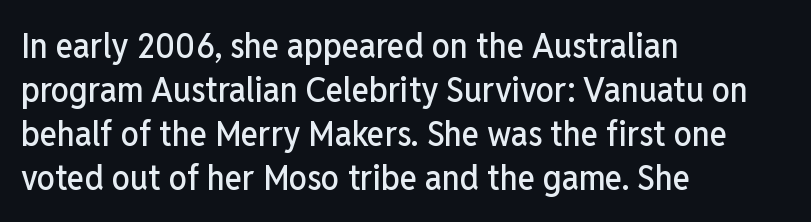
{"serif": "no", "italic": "no", "width": "condensed", "stroke_contrast": "low", "x_height": "medium", "monospaced": "no", "underline": "no", "align": "left", "line_spacing_ratio": 1.22, "letter_spacing": "normal", "letter_spacing_em": 0.0, "glyph_px": 36}
